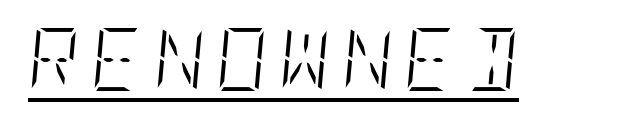
Q: Is the text bold? A: No.
Q: Is the text italic (slanted)? A: Yes, it leans right by about 5 degrees.
Q: Is the text underlined? A: Yes.
Q: Width (condensed, normal, or wide)? A: Condensed.
Q: Stroke contrast? A: Low.
Q: x-height? A: Large.
